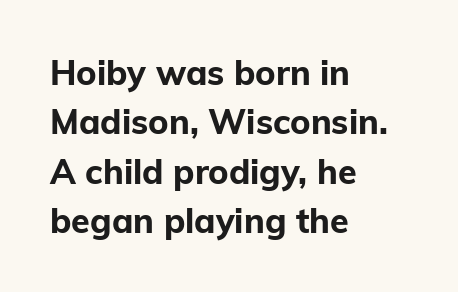
{"serif": "no", "italic": "no", "bold": "yes", "weight": "bold", "width": "normal", "stroke_contrast": "low", "x_height": "medium", "monospaced": "no", "underline": "no", "align": "left", "line_spacing": "normal", "line_spacing_ratio": 1.45, "letter_spacing": "normal", "letter_spacing_em": 0.0, "glyph_px": 34}
